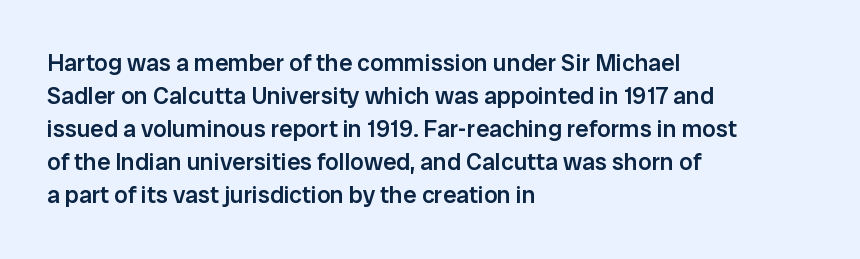
{"italic": "no", "bold": "semi", "underline": "no", "align": "left", "line_spacing": "normal", "line_spacing_ratio": 1.38, "letter_spacing": "normal", "letter_spacing_em": 0.0, "glyph_px": 24}
